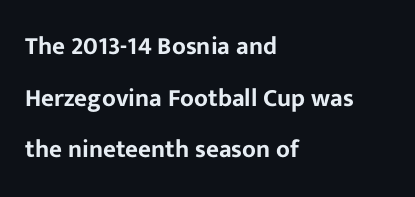
{"italic": "no", "underline": "no", "align": "left", "line_spacing": "loose", "line_spacing_ratio": 2.07, "letter_spacing": "normal", "letter_spacing_em": 0.0, "glyph_px": 25}
